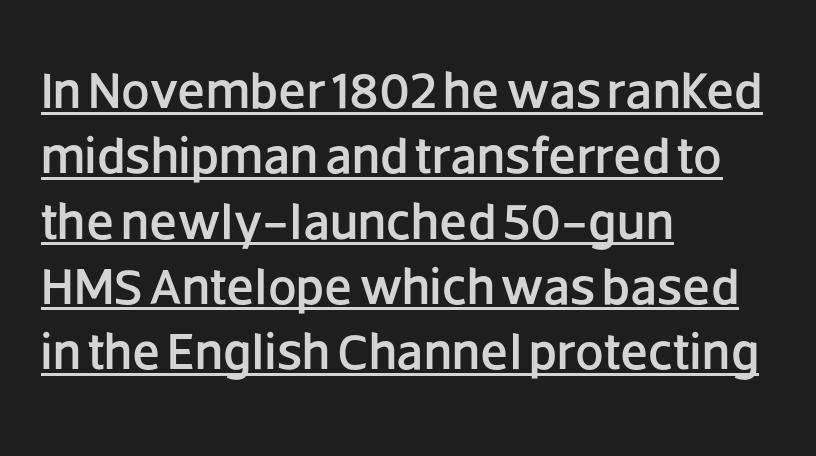
The image shows 51 px sans-serif type, upright; set left-aligned, normal line spacing (1.28x), normal letter spacing, underlined; low stroke contrast and a large x-height.
